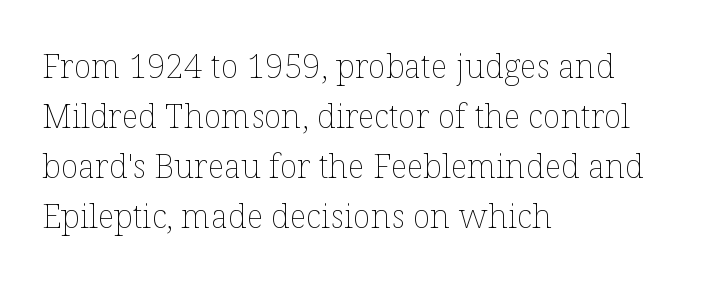
The image shows 33 px thin type, upright; set left-aligned, normal line spacing (1.52x), normal letter spacing, not underlined; low stroke contrast and a medium x-height.
